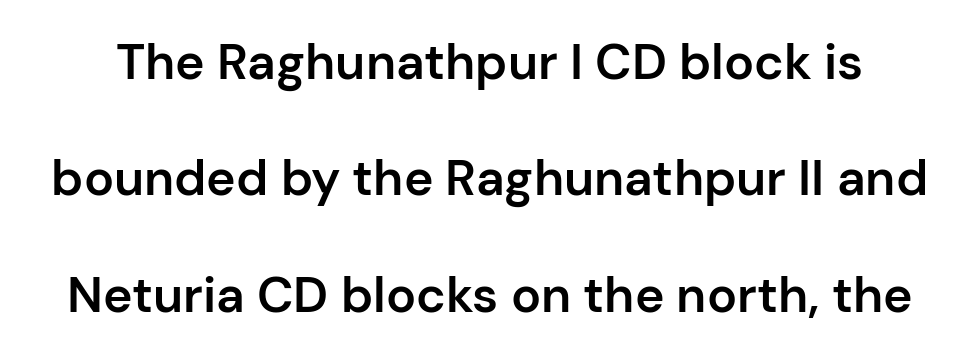
{"serif": "no", "italic": "no", "bold": "semi", "weight": "semibold", "width": "normal", "stroke_contrast": "low", "x_height": "medium", "monospaced": "no", "underline": "no", "line_spacing": "loose", "line_spacing_ratio": 2.33, "letter_spacing": "normal", "letter_spacing_em": 0.0, "glyph_px": 50}
